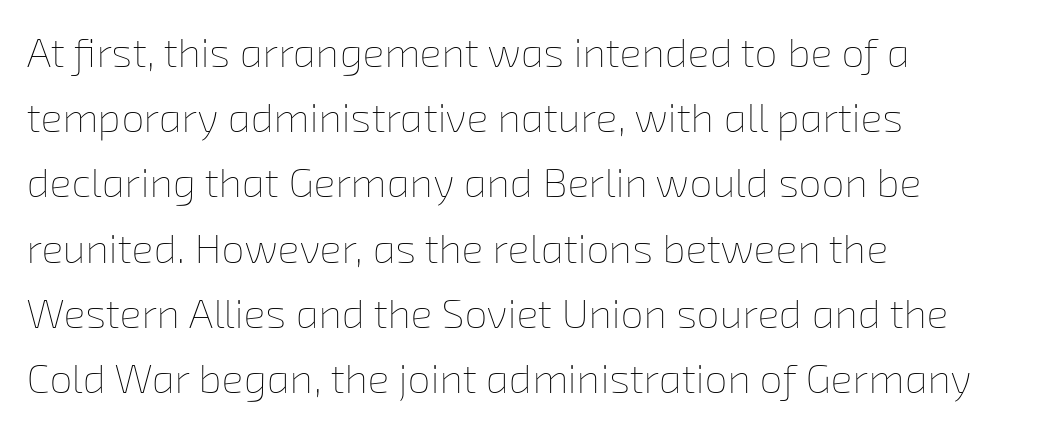
The face used here is proportionally spaced, like ordinary book or web type. Bold? No — there's no thickening of the strokes. The rendering uses a moderate line-height, typical for paragraphs. No extra tracking has been applied to these lines. Descenders are the only things crossing below the line. The typesetter chose a ragged-right arrangement here.
